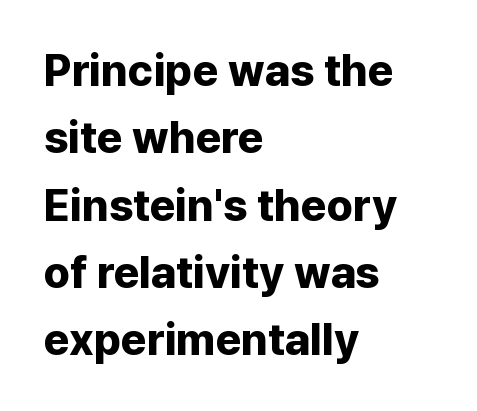
{"serif": "no", "italic": "no", "bold": "yes", "weight": "bold", "width": "normal", "stroke_contrast": "low", "x_height": "medium", "monospaced": "no", "underline": "no", "align": "left", "line_spacing": "normal", "line_spacing_ratio": 1.53, "letter_spacing": "normal", "letter_spacing_em": 0.0, "glyph_px": 44}
